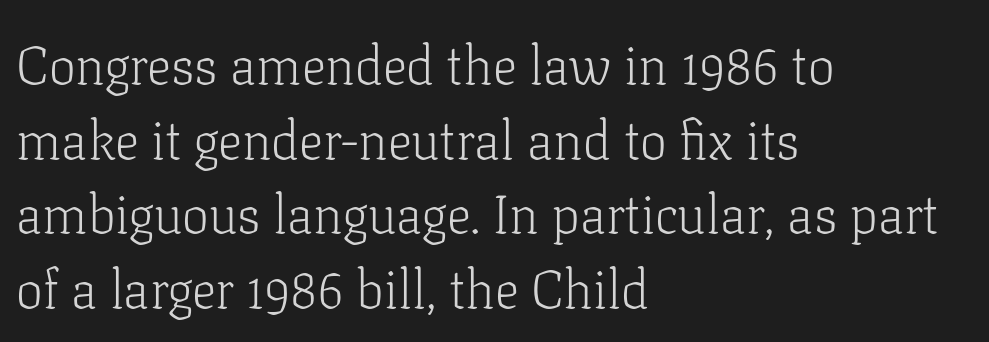
{"serif": "yes", "italic": "no", "bold": "no", "weight": "light", "width": "normal", "stroke_contrast": "low", "x_height": "medium", "monospaced": "no", "underline": "no", "align": "left", "line_spacing": "normal", "line_spacing_ratio": 1.38, "letter_spacing": "normal", "letter_spacing_em": 0.0, "glyph_px": 54}
